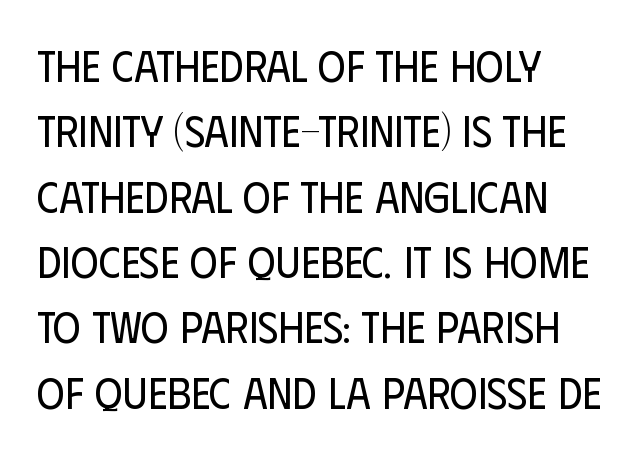
{"serif": "no", "italic": "no", "bold": "no", "weight": "regular", "width": "condensed", "stroke_contrast": "low", "x_height": "large", "monospaced": "no", "underline": "no", "align": "left", "line_spacing": "normal", "line_spacing_ratio": 1.52, "letter_spacing": "normal", "letter_spacing_em": 0.0, "glyph_px": 43}
